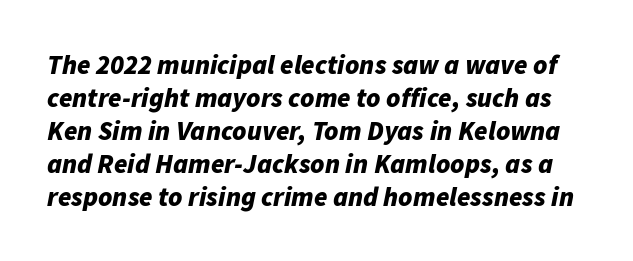
{"italic": "yes", "lean": "right", "slant_degrees": 11, "bold": "yes", "underline": "no", "line_spacing_ratio": 1.22, "letter_spacing": "normal", "letter_spacing_em": 0.0, "glyph_px": 27}
